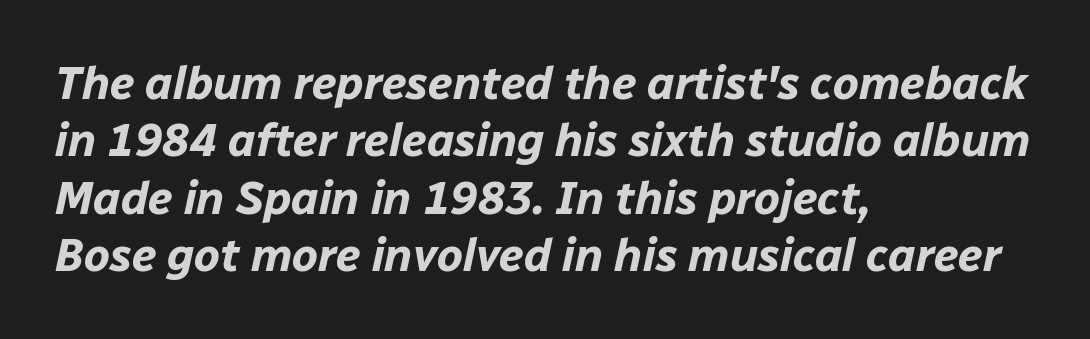
Q: Is the text bold? A: Yes.
Q: Is the text italic (slanted)? A: Yes, it leans right by about 12 degrees.
Q: Is the text underlined? A: No.
Q: How is the paragraph aligned? A: Left-aligned.
Q: Is the spacing between letters normal or unusually wide? A: Normal.
Q: Is the spacing between lines tight, normal or loose? A: Normal.
Q: Width (condensed, normal, or wide)? A: Normal.
Q: Stroke contrast? A: Low.
Q: x-height? A: Medium.
Q: Monospaced? A: No.
